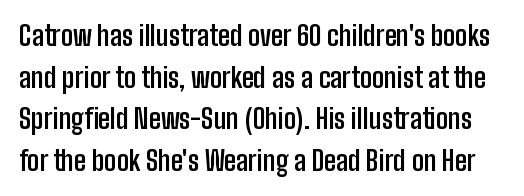
{"italic": "no", "bold": "yes", "underline": "no", "line_spacing": "normal", "line_spacing_ratio": 1.54, "letter_spacing": "normal", "letter_spacing_em": 0.0, "glyph_px": 27}
